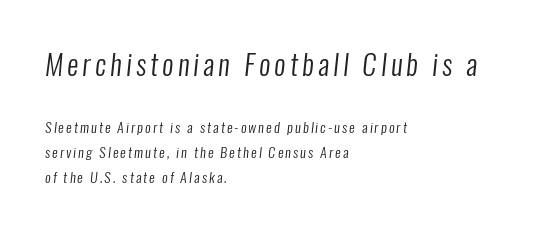
Q: Is the text bold? A: No.
Q: Is the typeface a serif or a sans-serif typeface? A: Sans-serif.
Q: Is the text underlined? A: No.
Q: How is the paragraph aligned? A: Left-aligned.
Q: Which block of text is set in a larger size, the first (top) or the second (bottom)? A: The first (top) one.
Q: Width (condensed, normal, or wide)? A: Condensed.
Q: Stroke contrast? A: Low.
Q: x-height? A: Medium.
Q: Monospaced? A: No.
